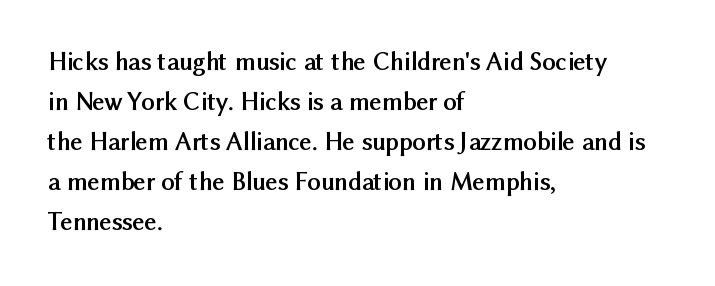
{"italic": "no", "bold": "yes", "underline": "no", "align": "left", "line_spacing": "normal", "line_spacing_ratio": 1.54, "letter_spacing": "normal", "letter_spacing_em": 0.0, "glyph_px": 26}
